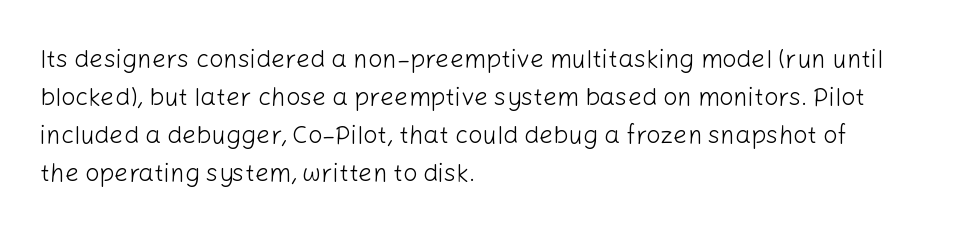
The image shows 25 px text type, upright; set left-aligned, normal line spacing (1.52x), normal letter spacing, not underlined.
